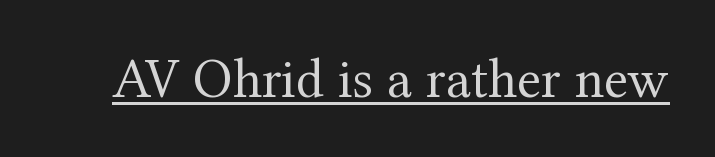
Q: Is the text bold? A: No.
Q: Is the text italic (slanted)? A: No, it is upright.
Q: Is the typeface a serif or a sans-serif typeface? A: Serif.
Q: Is the text underlined? A: Yes.
Q: Is the spacing between letters normal or unusually wide? A: Normal.
Q: Width (condensed, normal, or wide)? A: Normal.
Q: Stroke contrast? A: Medium.
Q: x-height? A: Medium.
Q: Monospaced? A: No.
